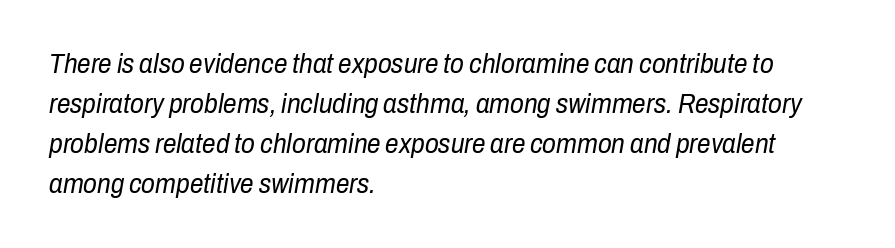
{"italic": "yes", "lean": "right", "slant_degrees": 10, "bold": "no", "underline": "no", "align": "left", "line_spacing": "normal", "line_spacing_ratio": 1.48, "letter_spacing": "normal", "letter_spacing_em": 0.0, "glyph_px": 27}
